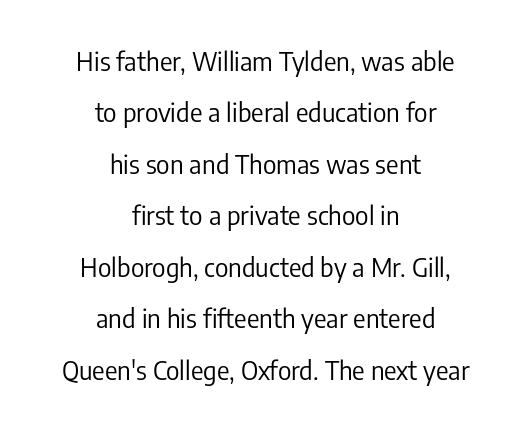
Q: Is the text bold? A: No.
Q: Is the text italic (slanted)? A: No, it is upright.
Q: Is the text underlined? A: No.
Q: How is the paragraph aligned? A: Centered.
Q: Is the spacing between letters normal or unusually wide? A: Normal.
Q: Is the spacing between lines tight, normal or loose? A: Loose.
